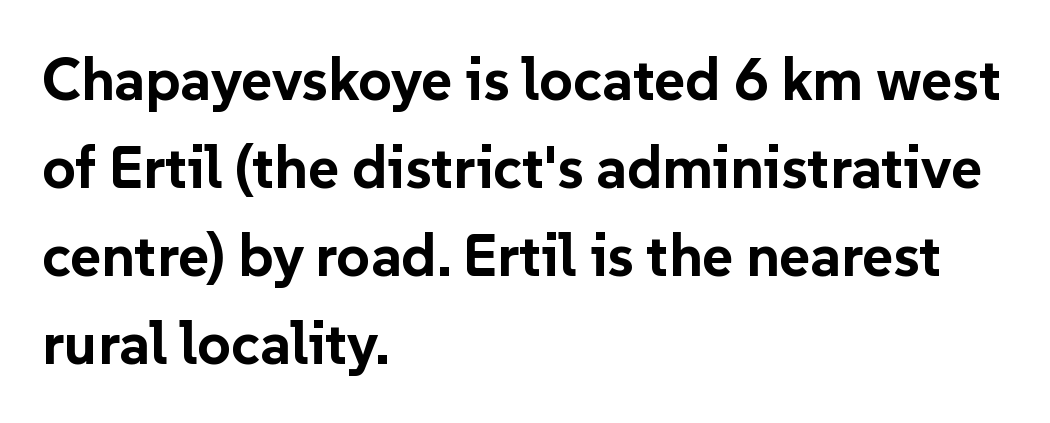
Q: Is the text bold? A: Yes.
Q: Is the text italic (slanted)? A: No, it is upright.
Q: Is the typeface a serif or a sans-serif typeface? A: Sans-serif.
Q: Is the text underlined? A: No.
Q: How is the paragraph aligned? A: Left-aligned.
Q: Is the spacing between letters normal or unusually wide? A: Normal.
Q: Is the spacing between lines tight, normal or loose? A: Normal.
Q: Width (condensed, normal, or wide)? A: Normal.
Q: Stroke contrast? A: Low.
Q: x-height? A: Medium.
Q: Monospaced? A: No.
